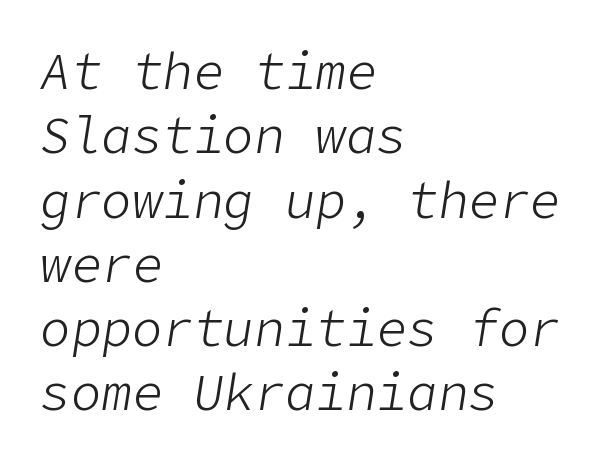
The image shows 51 px light type, italic (leaning right); set left-aligned, normal line spacing (1.26x), normal letter spacing, not underlined; low stroke contrast and a medium x-height.
